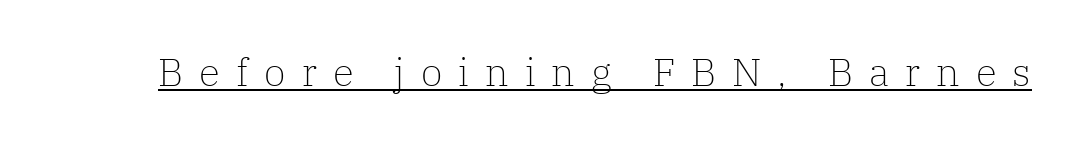
{"serif": "yes", "italic": "no", "bold": "no", "weight": "light", "width": "normal", "stroke_contrast": "low", "x_height": "medium", "monospaced": "no", "underline": "yes", "letter_spacing": "wide", "letter_spacing_em": 0.41, "glyph_px": 39}
